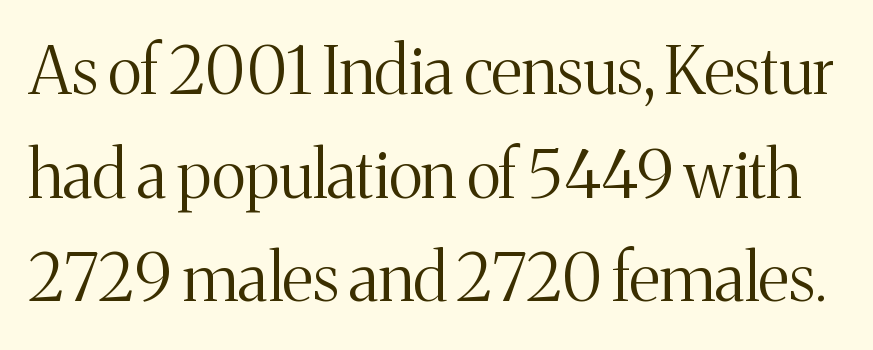
The image shows 66 px light serif type, upright; set normal line spacing (1.57x), normal letter spacing, not underlined; medium stroke contrast and a medium x-height.
